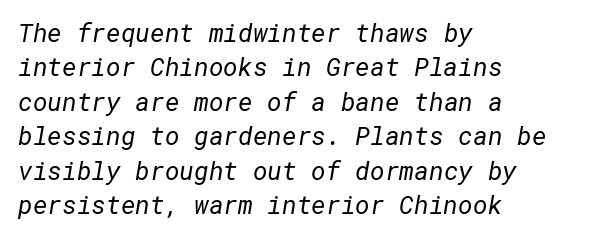
Q: Is the text bold? A: No.
Q: Is the text underlined? A: No.
Q: How is the paragraph aligned? A: Left-aligned.
Q: Is the spacing between letters normal or unusually wide? A: Normal.
Q: Is the spacing between lines tight, normal or loose? A: Normal.
